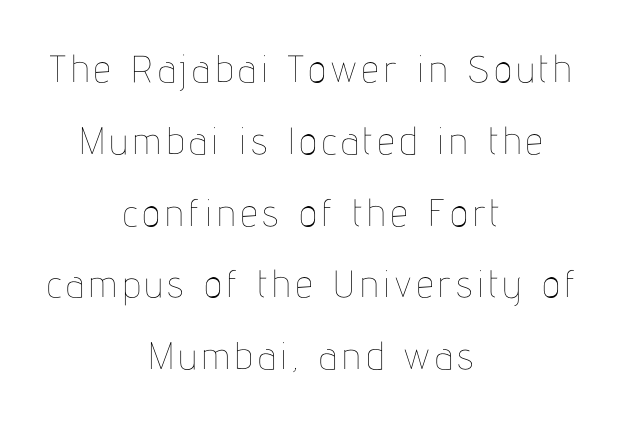
{"italic": "no", "bold": "no", "weight": "thin", "width": "condensed", "stroke_contrast": "low", "x_height": "medium", "monospaced": "no", "underline": "no", "align": "center", "line_spacing_ratio": 1.89, "glyph_px": 38}
